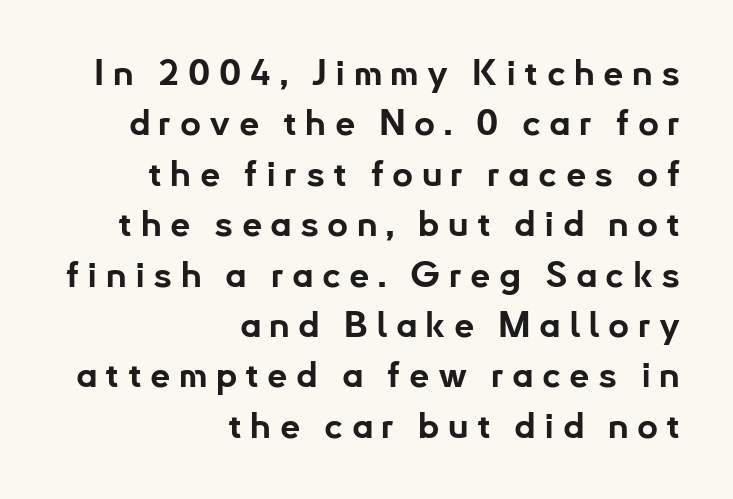
Q: Is the text bold? A: Yes.
Q: Is the text italic (slanted)? A: No, it is upright.
Q: Is the typeface a serif or a sans-serif typeface? A: Sans-serif.
Q: Is the text underlined? A: No.
Q: How is the paragraph aligned? A: Right-aligned.
Q: Is the spacing between letters normal or unusually wide? A: Unusually wide.
Q: Is the spacing between lines tight, normal or loose? A: Normal.
Q: Width (condensed, normal, or wide)? A: Normal.
Q: Stroke contrast? A: Low.
Q: x-height? A: Small.
Q: Monospaced? A: No.
